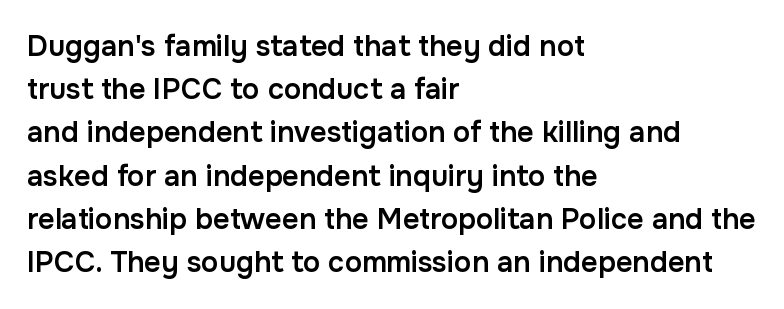
{"serif": "no", "italic": "no", "bold": "semi", "weight": "semibold", "width": "normal", "stroke_contrast": "low", "x_height": "medium", "monospaced": "no", "underline": "no", "align": "left", "line_spacing": "normal", "line_spacing_ratio": 1.49, "letter_spacing": "normal", "letter_spacing_em": 0.0, "glyph_px": 29}
